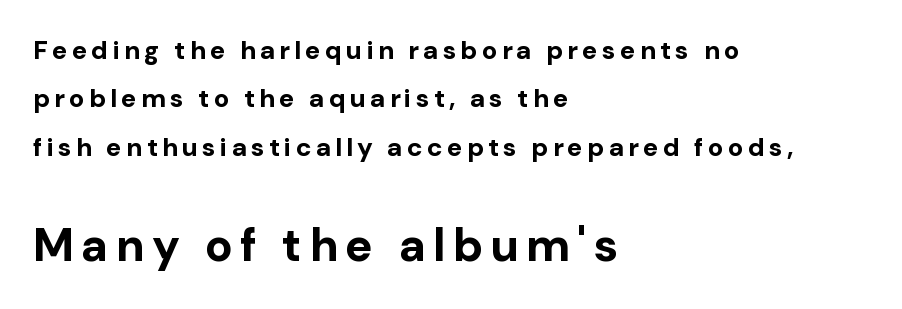
The image shows 46 px bold sans-serif type, upright; set left-aligned, line spacing 1.86x, not underlined; the second (bottom) block is 1.77x larger; low stroke contrast and a medium x-height.
